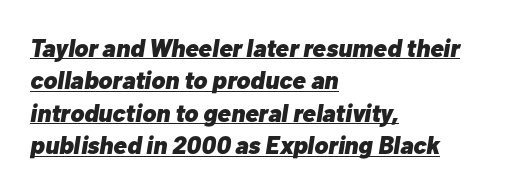
The image shows 25 px bold type, italic (leaning right); set left-aligned, normal line spacing (1.3x), normal letter spacing, underlined.
